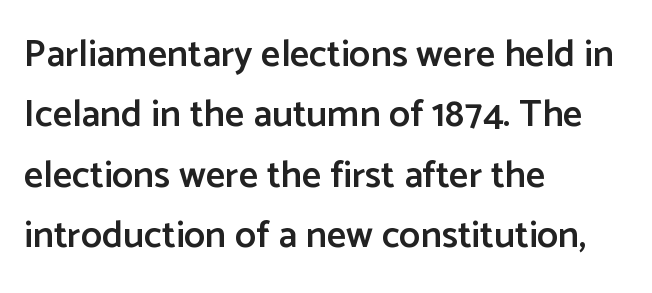
The image shows 38 px semibold sans-serif type, upright; set left-aligned, normal line spacing (1.59x), normal letter spacing, not underlined; low stroke contrast and a medium x-height.
